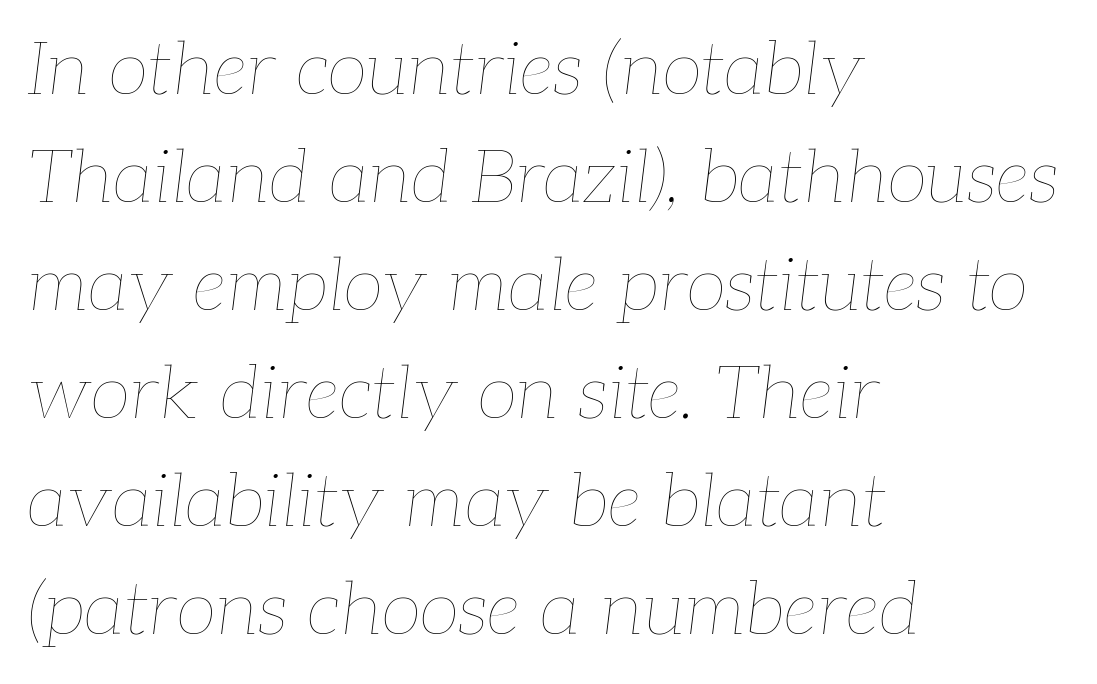
The image shows 74 px thin type, italic (leaning right); set left-aligned, normal line spacing (1.46x), normal letter spacing, not underlined; low stroke contrast and a medium x-height.
